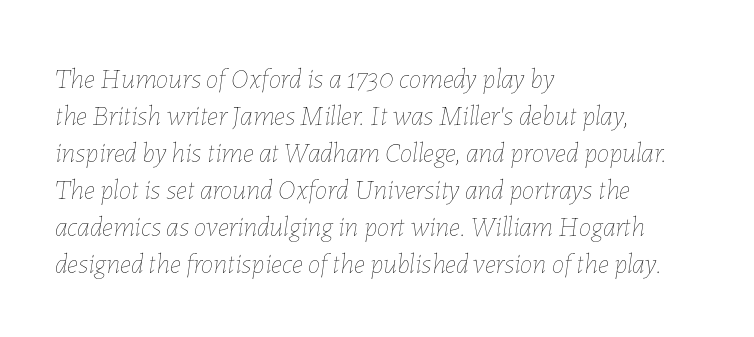
The space beneath each line is pristine and unruled. Each word holds together tightly as a unit, with standard inter-letter gaps. The strokes are not fattened; the text isn't bold. Italic: yes, the glyphs are oblique. A normal amount of white space separates one row of letters from the next.
